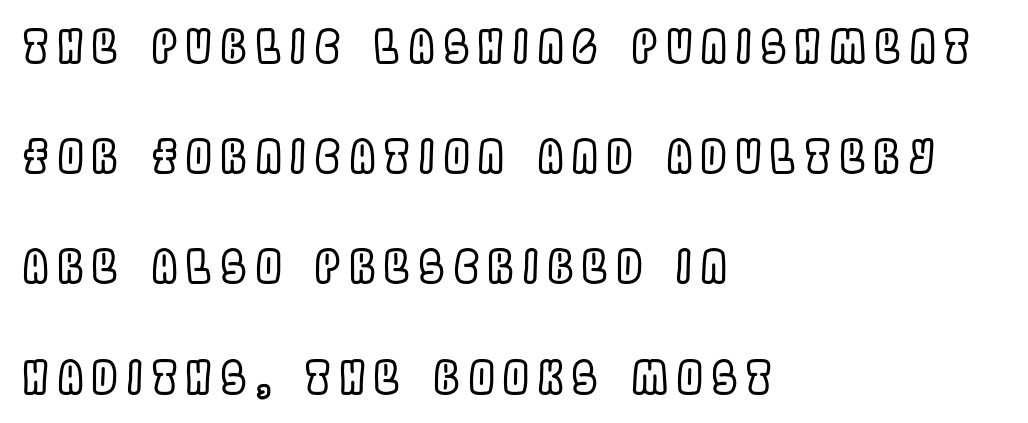
{"italic": "no", "width": "condensed", "x_height": "large", "monospaced": "no", "underline": "no", "align": "left", "line_spacing": "loose", "line_spacing_ratio": 2.45, "letter_spacing": "wide", "letter_spacing_em": 0.21, "glyph_px": 45}
